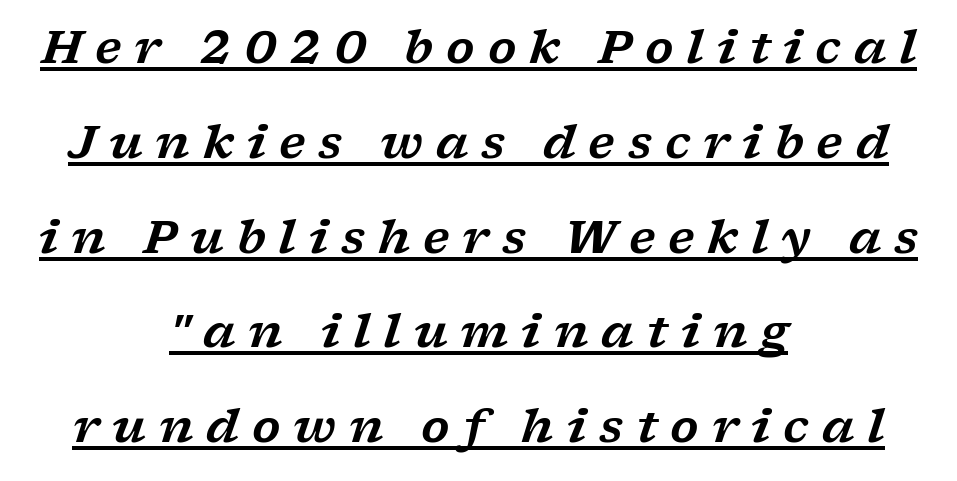
{"serif": "yes", "italic": "yes", "lean": "right", "slant_degrees": 17, "width": "wide", "stroke_contrast": "low", "x_height": "medium", "monospaced": "no", "underline": "yes", "align": "center", "line_spacing": "loose", "line_spacing_ratio": 2.06, "letter_spacing": "wide", "letter_spacing_em": 0.28, "glyph_px": 46}
